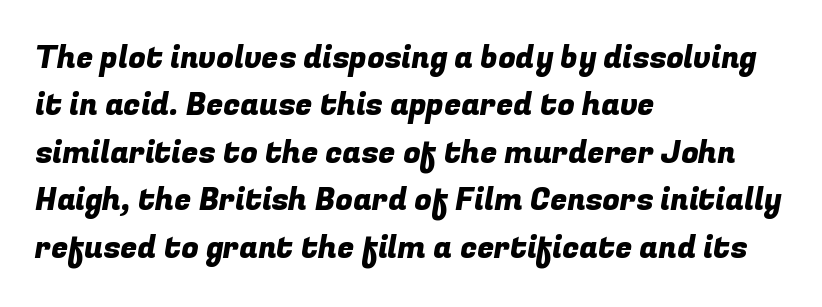
{"serif": "no", "width": "normal", "stroke_contrast": "low", "x_height": "medium", "monospaced": "no", "underline": "no", "align": "left", "line_spacing": "normal", "line_spacing_ratio": 1.53, "letter_spacing": "normal", "letter_spacing_em": 0.0, "glyph_px": 31}
